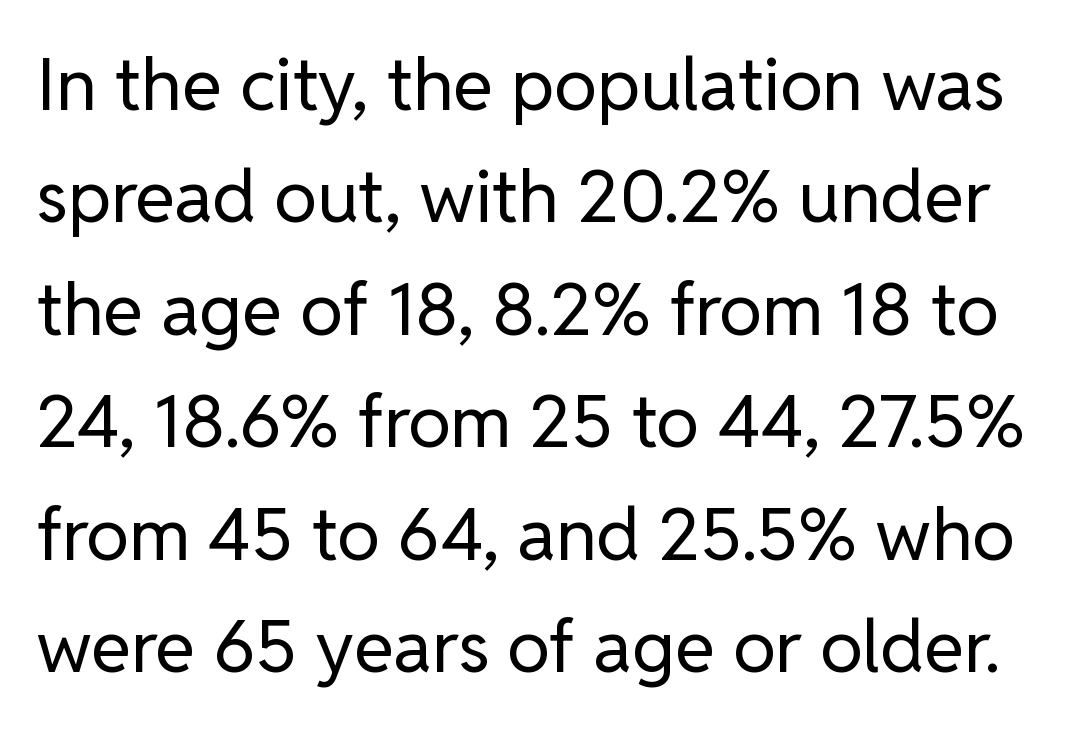
This rendering features lettering with no underline. The line texture is even and compact thanks to regular tracking. You could not count columns in this text — the font is proportionally spaced. Tall strokes in this sample are plumb rather than angled. Normally led — the rows are evenly, conventionally spaced. The passage shown is typeset with a sans-serif family.
